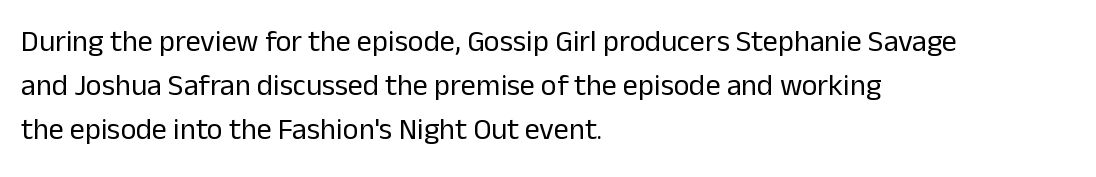
Q: Is the text bold? A: No.
Q: Is the text italic (slanted)? A: No, it is upright.
Q: Is the typeface a serif or a sans-serif typeface? A: Sans-serif.
Q: Is the text underlined? A: No.
Q: How is the paragraph aligned? A: Left-aligned.
Q: Is the spacing between letters normal or unusually wide? A: Normal.
Q: Is the spacing between lines tight, normal or loose? A: Normal.
Q: Width (condensed, normal, or wide)? A: Normal.
Q: Stroke contrast? A: Low.
Q: x-height? A: Medium.
Q: Monospaced? A: No.
